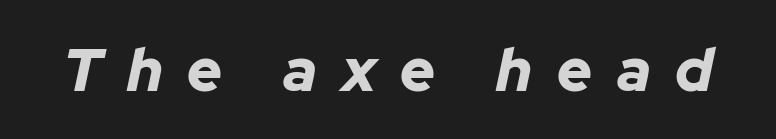
Q: Is the text bold? A: Yes.
Q: Is the text italic (slanted)? A: Yes, it leans right by about 12 degrees.
Q: Is the text underlined? A: No.
Q: Is the spacing between letters normal or unusually wide? A: Unusually wide.
Q: Width (condensed, normal, or wide)? A: Normal.
Q: Stroke contrast? A: Low.
Q: x-height? A: Medium.
Q: Monospaced? A: No.
